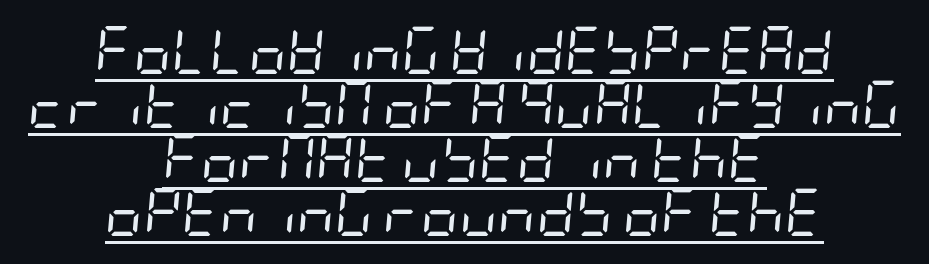
The image shows 47 px regular-weight, condensed type, italic (leaning right); set centered, tight line spacing (1.15x), normal letter spacing, underlined; low stroke contrast and a large x-height.
